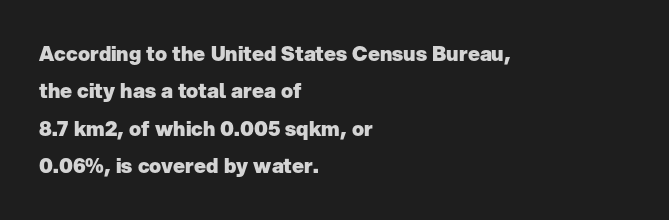
Q: Is the text bold? A: Yes.
Q: Is the text italic (slanted)? A: No, it is upright.
Q: Is the text underlined? A: No.
Q: How is the paragraph aligned? A: Left-aligned.
Q: Is the spacing between letters normal or unusually wide? A: Normal.
